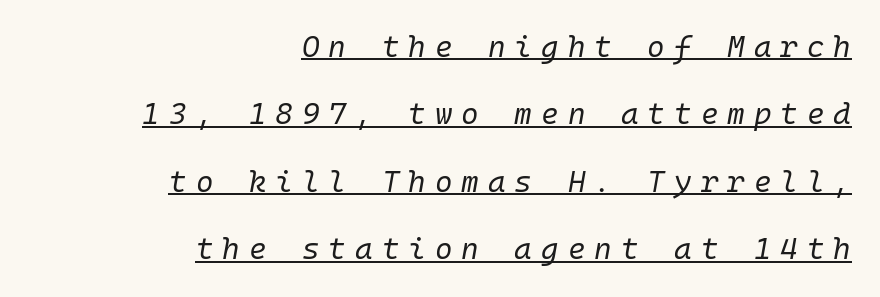
The image shows 30 px regular-weight type, italic (leaning right), monospaced; set right-aligned, loose line spacing (2.25x), unusually wide letter spacing (+0.3 em), underlined; low stroke contrast and a medium x-height.
